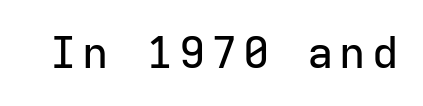
{"serif": "no", "italic": "no", "width": "normal", "stroke_contrast": "low", "x_height": "medium", "monospaced": "yes", "underline": "no", "glyph_px": 44}
